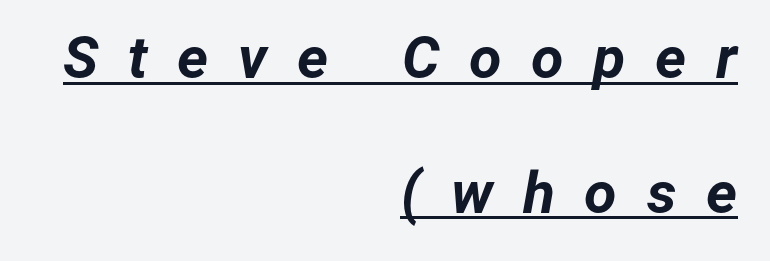
The image shows 59 px bold type, italic (leaning right); set right-aligned, loose line spacing (2.28x), unusually wide letter spacing (+0.5 em), underlined; low stroke contrast and a medium x-height.
